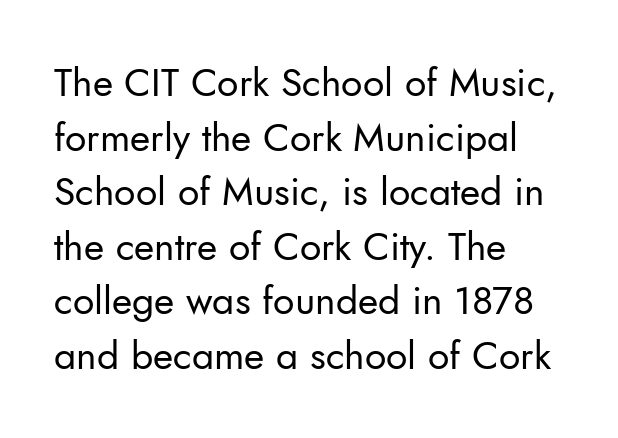
Summary of vertical rhythm: regular, with standard interline spacing. The setting favours the left margin, as ordinary paragraphs usually do. You can tell it's not italic because the verticals are truly vertical. Lines of text with bare space underneath.
